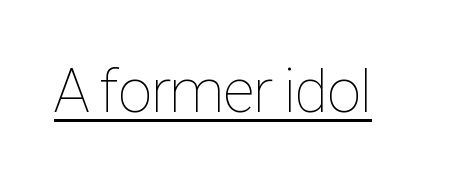
Each letter keeps its own natural width here, so spacing adapts to shape. You can tell it's not italic because the verticals are truly vertical. The words here are underlined. Stems here are at most as thick as an everyday book face. Standard letterfit; no display-style spreading of the glyphs.
